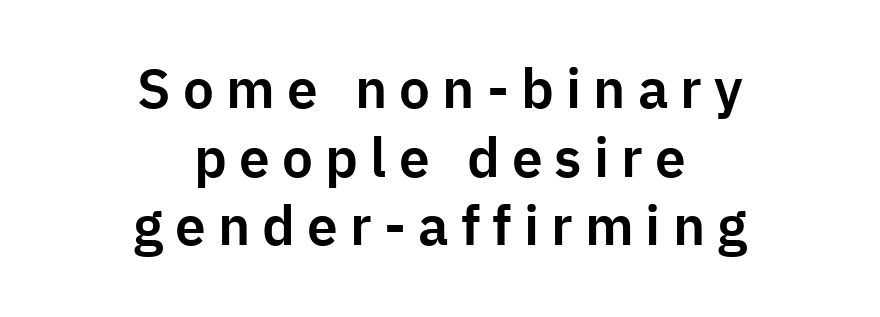
Q: Is the text italic (slanted)? A: No, it is upright.
Q: Is the typeface a serif or a sans-serif typeface? A: Sans-serif.
Q: Is the text underlined? A: No.
Q: How is the paragraph aligned? A: Centered.
Q: Is the spacing between letters normal or unusually wide? A: Unusually wide.
Q: Is the spacing between lines tight, normal or loose? A: Normal.
Q: Width (condensed, normal, or wide)? A: Normal.
Q: Stroke contrast? A: Low.
Q: x-height? A: Medium.
Q: Monospaced? A: No.
